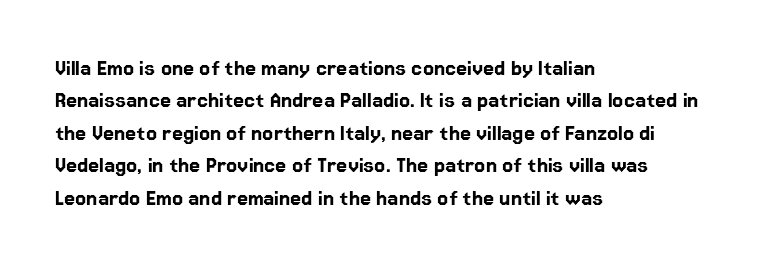
Is there much room between lines? A standard amount, neither cramped nor airy. The passage shown is not underscored anywhere. Visually the block forms a straight wall on the left and a jagged coastline on the right. The lettering holds an erect, upright posture throughout. This rendering leaves character spacing at its baseline value.
